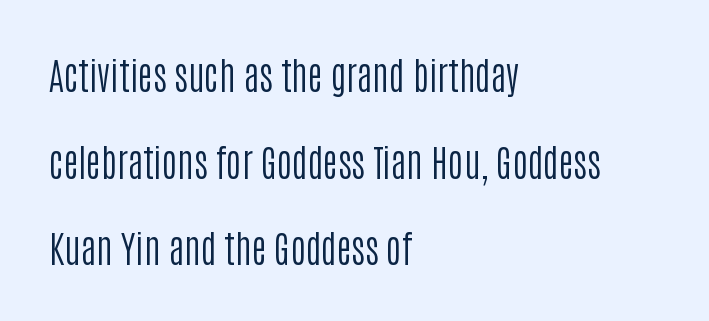
The image shows 37 px regular-weight, condensed sans-serif type, upright; set left-aligned, loose line spacing (2.34x), normal letter spacing, not underlined; low stroke contrast and a large x-height.
